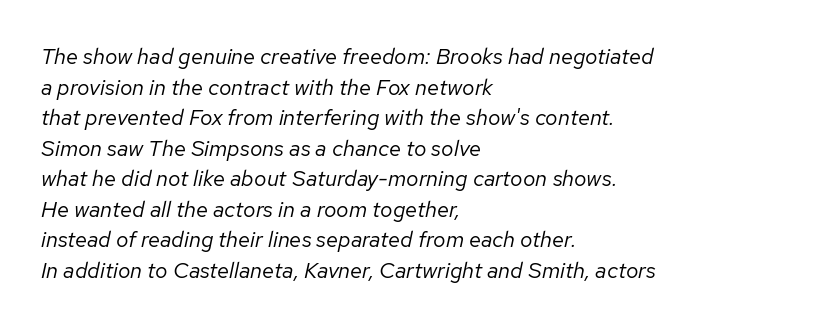
Q: Is the text bold? A: No.
Q: Is the text italic (slanted)? A: Yes, it leans right by about 12 degrees.
Q: Is the text underlined? A: No.
Q: How is the paragraph aligned? A: Left-aligned.
Q: Is the spacing between letters normal or unusually wide? A: Normal.
Q: Is the spacing between lines tight, normal or loose? A: Normal.
